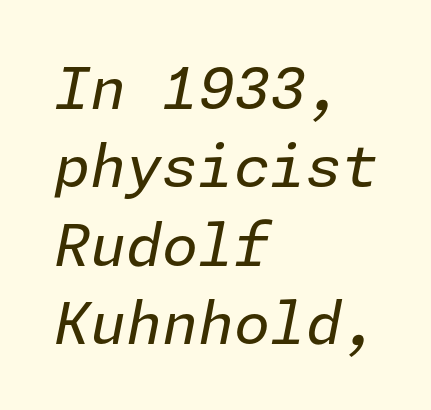
The image shows 58 px regular-weight type, italic (leaning right); set left-aligned, normal line spacing (1.35x), normal letter spacing, not underlined; low stroke contrast and a medium x-height.
